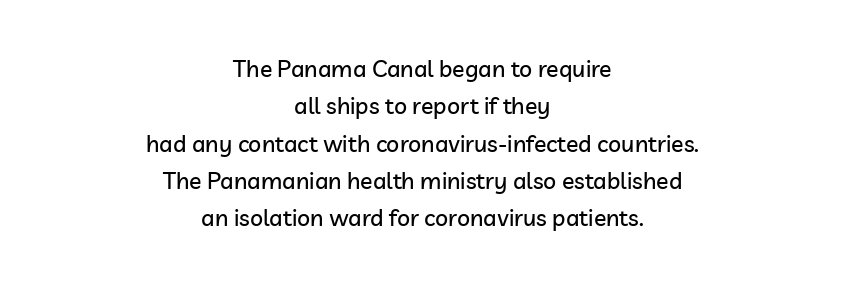
The image shows 23 px text type, upright; set centered, normal line spacing (1.62x), normal letter spacing, not underlined.
